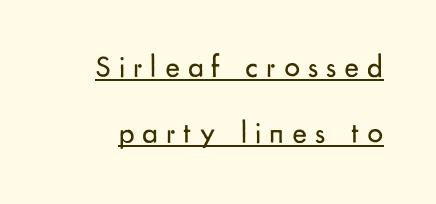
Nope, no serifs anywhere on these letters. A typesetter would mark this as roman, not italic. A typesetter would call this proportional, since set widths differ per character. There is plenty of visible air inserted between adjacent glyphs. Is there an underline? Yes — a line sits under the letters. Horizontal bands of white between lines are thick stripes.
